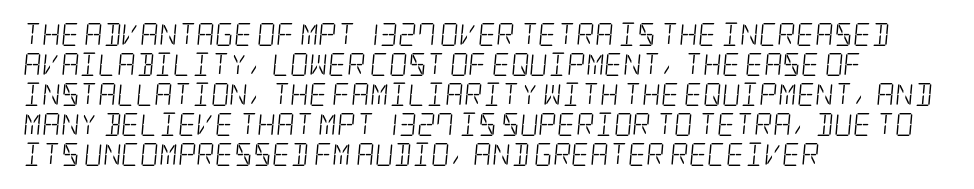
{"bold": "no", "underline": "no", "align": "left", "line_spacing": "normal", "line_spacing_ratio": 1.3, "letter_spacing": "normal", "letter_spacing_em": 0.0, "glyph_px": 23}
